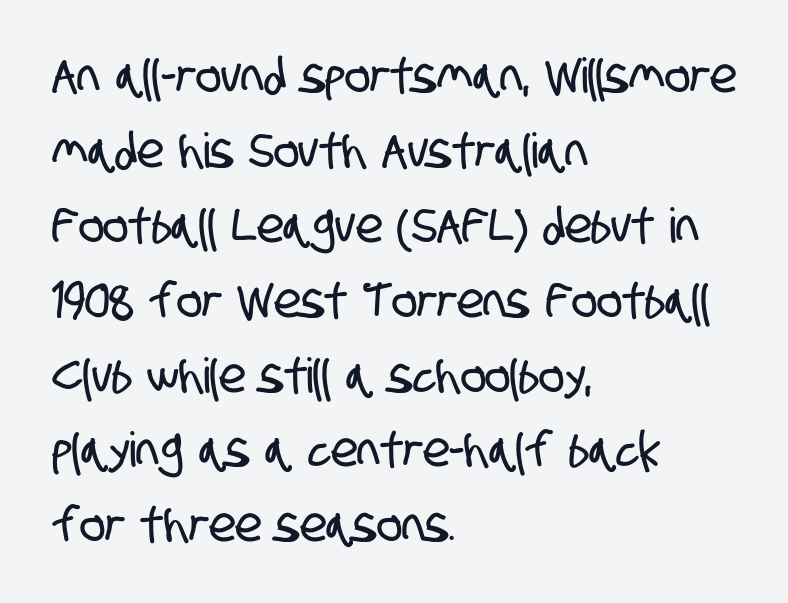
{"serif": "no", "width": "condensed", "stroke_contrast": "low", "x_height": "large", "monospaced": "no", "underline": "no", "align": "left", "line_spacing": "normal", "line_spacing_ratio": 1.56, "letter_spacing": "normal", "letter_spacing_em": 0.0, "glyph_px": 48}
